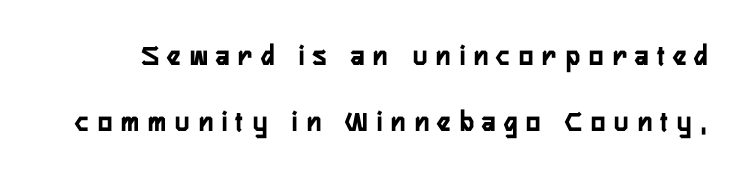
The image shows 30 px semibold, condensed sans-serif type, upright; set loose line spacing (2.2x), unusually wide letter spacing (+0.3 em), not underlined; low stroke contrast and a medium x-height.
